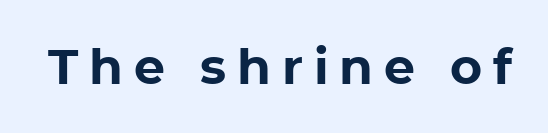
Q: Is the text bold? A: Yes.
Q: Is the text italic (slanted)? A: No, it is upright.
Q: Is the typeface a serif or a sans-serif typeface? A: Sans-serif.
Q: Is the text underlined? A: No.
Q: Is the spacing between letters normal or unusually wide? A: Unusually wide.
Q: Width (condensed, normal, or wide)? A: Normal.
Q: Stroke contrast? A: Low.
Q: x-height? A: Medium.
Q: Monospaced? A: No.
